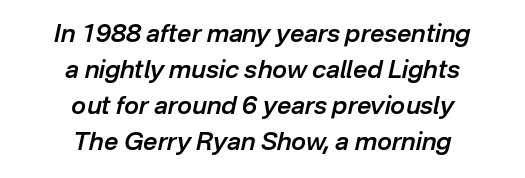
What's the leading like? Ordinary, nothing unusual. Does the weight exceed regular? Yes, but only to semibold. Inter-character spacing is left at the font's built-in metrics. Teacher's note: observe the equal gaps on both sides — that is centered alignment. Clear beneath every line of the passage. A typesetter would mark this as italic.
